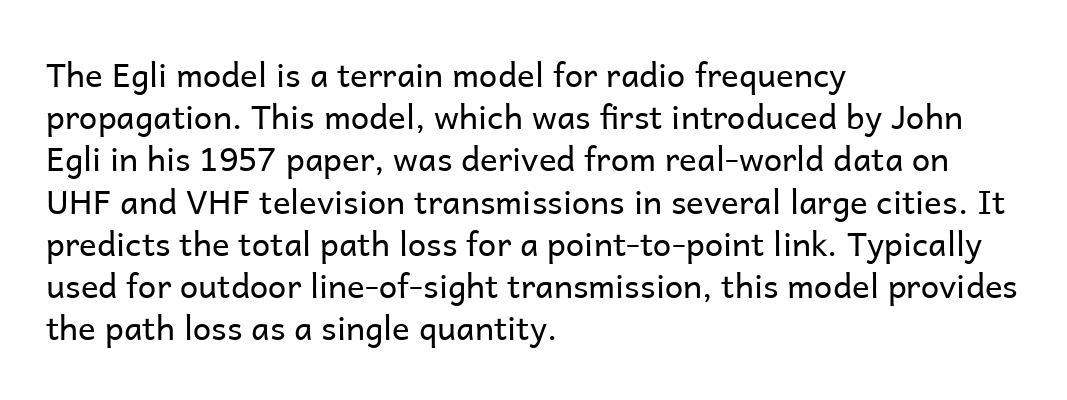
Descender tails drop into unmarked territory. You can tell from the bare stems that sans-serif type was used. Note the varied advance widths — an 'i' is clearly narrower than an 'm'. The letters look calm and open, with moderate or lighter stems. Quick note: not italic, upright. The letters sit at their default tracking, neither squeezed nor spread.
